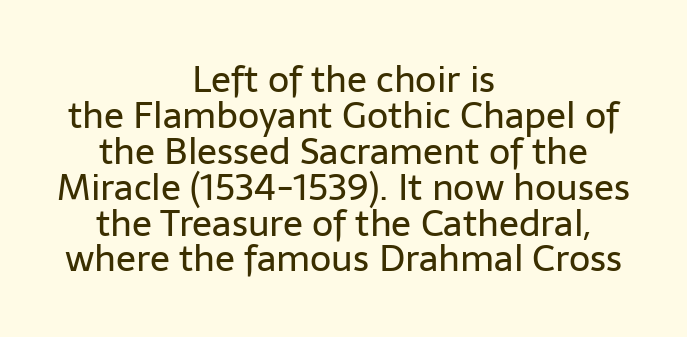
{"serif": "no", "italic": "no", "bold": "no", "weight": "regular", "width": "normal", "stroke_contrast": "low", "x_height": "medium", "monospaced": "no", "underline": "no", "align": "center", "line_spacing": "tight", "line_spacing_ratio": 0.97, "letter_spacing": "normal", "letter_spacing_em": 0.0, "glyph_px": 37}
